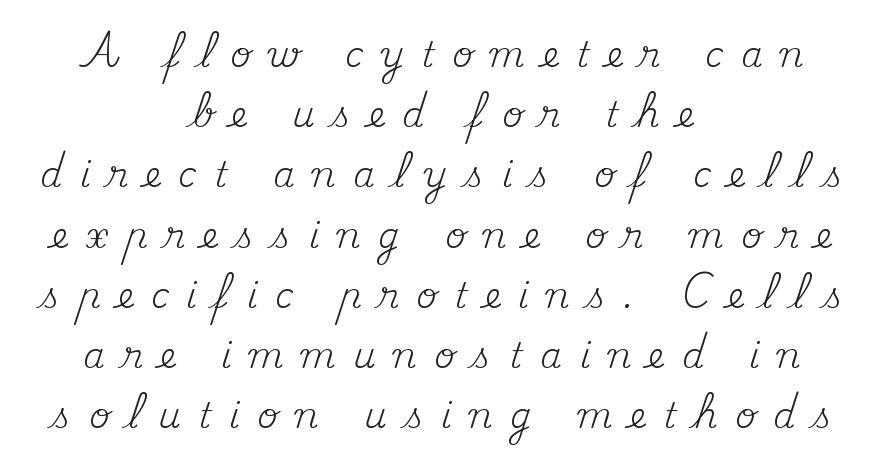
The string is rendered with underlining switched off. No extra ink here — the face is not bold. Compared with typical body copy, the letter spacing here is much looser. The whitespace from short lines is split evenly between both sides.
